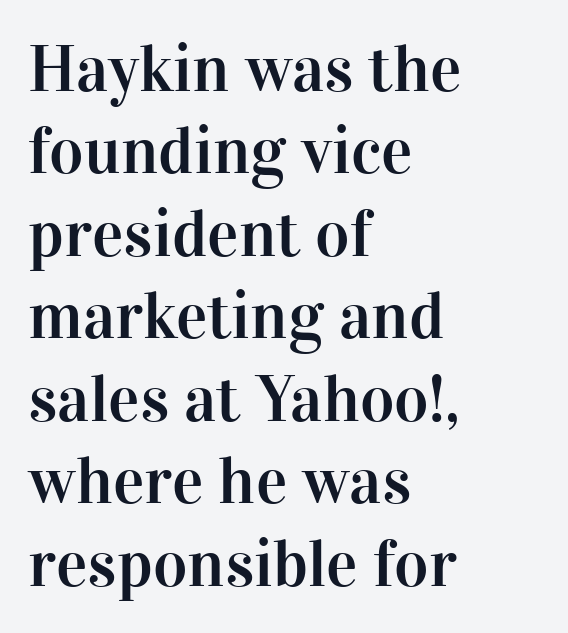
The image shows 66 px serif type, upright; set left-aligned, normal line spacing (1.25x), normal letter spacing, not underlined; high stroke contrast and a medium x-height.
